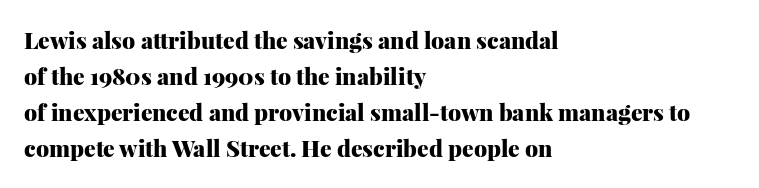
The image shows 23 px bold type, upright; set left-aligned, normal line spacing (1.57x), normal letter spacing, not underlined.
